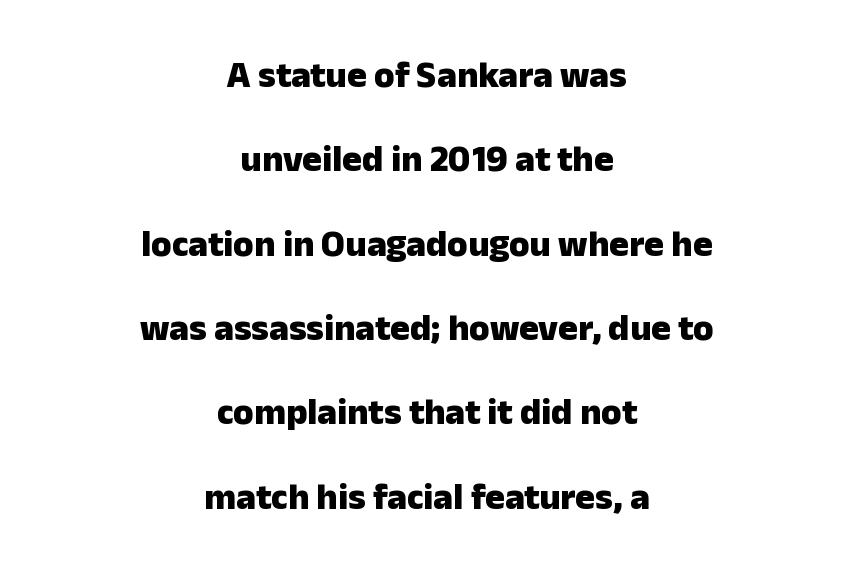
Q: Is the text bold? A: Yes.
Q: Is the text italic (slanted)? A: No, it is upright.
Q: Is the typeface a serif or a sans-serif typeface? A: Sans-serif.
Q: Is the text underlined? A: No.
Q: How is the paragraph aligned? A: Centered.
Q: Is the spacing between letters normal or unusually wide? A: Normal.
Q: Is the spacing between lines tight, normal or loose? A: Loose.
Q: Width (condensed, normal, or wide)? A: Normal.
Q: Stroke contrast? A: Low.
Q: x-height? A: Medium.
Q: Monospaced? A: No.
